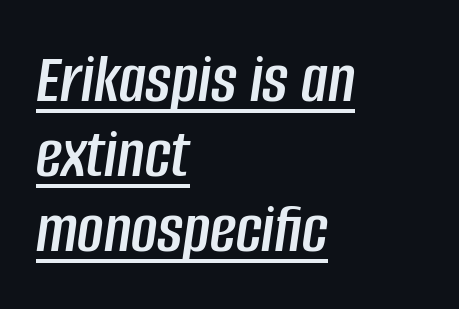
The image shows 72 px condensed type, italic (leaning right); set left-aligned, tight line spacing (1.04x), normal letter spacing, underlined; low stroke contrast and a large x-height.
